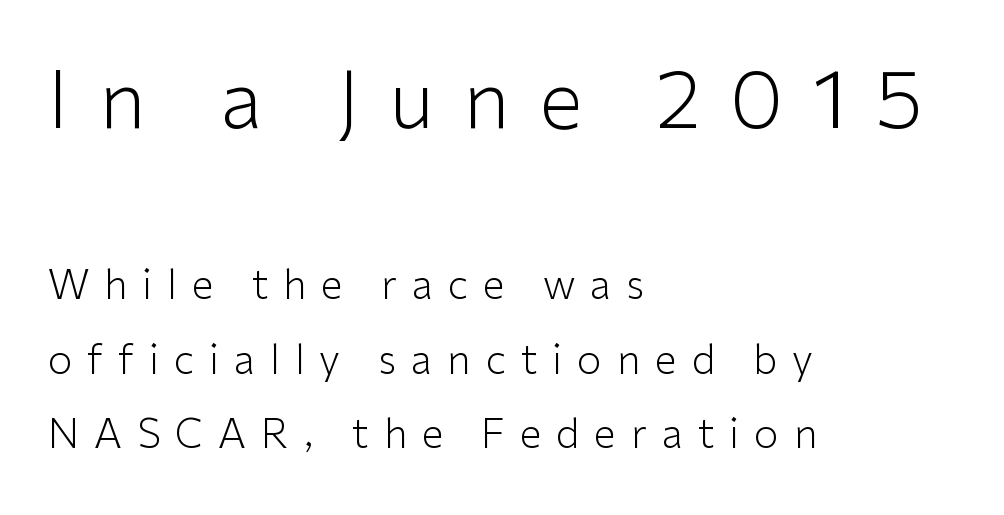
Every stem runs plumb, perpendicular to the baseline. This layout puts the oversized block above and the modest block below. A student would call this left alignment; a typographer would say flush left, rag right. Note the varied advance widths — an 'i' is clearly narrower than an 'm'. The string is rendered with underlining switched off.
